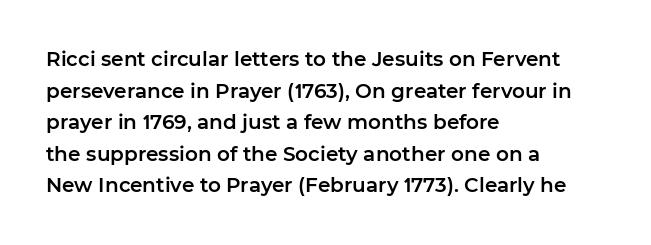
Q: Is the text italic (slanted)? A: No, it is upright.
Q: Is the text underlined? A: No.
Q: How is the paragraph aligned? A: Left-aligned.
Q: Is the spacing between letters normal or unusually wide? A: Normal.
Q: Is the spacing between lines tight, normal or loose? A: Normal.
